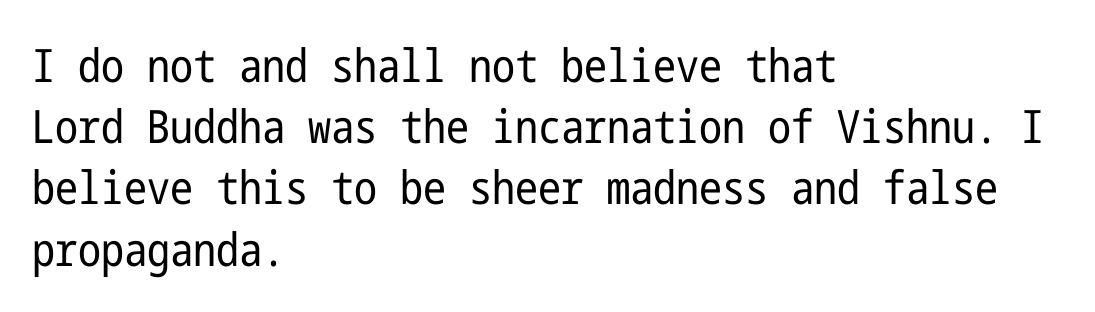
The leading is moderate, giving the passage an even texture. In CSS terms this would be text-align: left. Ascenders rise straight up at ninety degrees. Stems and bowls with no extra thickness — not bold. Type style note: lacks serifs.
